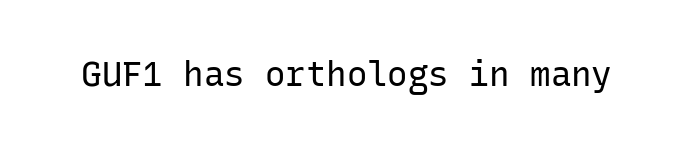
Q: Is the text bold? A: No.
Q: Is the text italic (slanted)? A: No, it is upright.
Q: Is the typeface a serif or a sans-serif typeface? A: Sans-serif.
Q: Is the text underlined? A: No.
Q: Is the spacing between letters normal or unusually wide? A: Normal.
Q: Width (condensed, normal, or wide)? A: Normal.
Q: Stroke contrast? A: Low.
Q: x-height? A: Medium.
Q: Monospaced? A: Yes.
